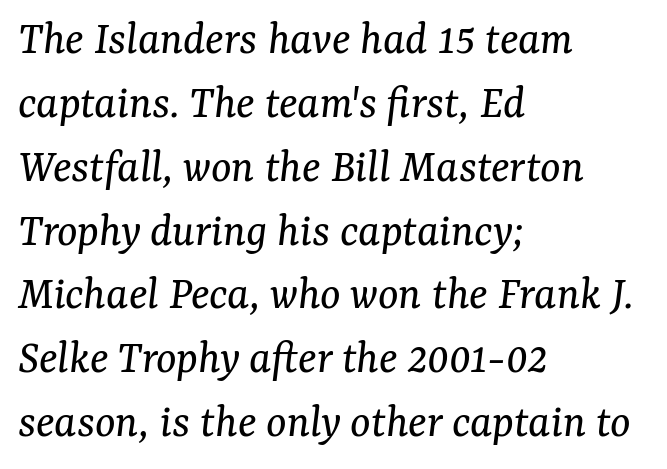
{"serif": "yes", "italic": "yes", "lean": "right", "slant_degrees": 7, "bold": "no", "weight": "regular", "width": "normal", "stroke_contrast": "medium", "x_height": "medium", "monospaced": "no", "underline": "no", "align": "left", "line_spacing": "normal", "line_spacing_ratio": 1.33, "letter_spacing": "normal", "letter_spacing_em": 0.0, "glyph_px": 48}
